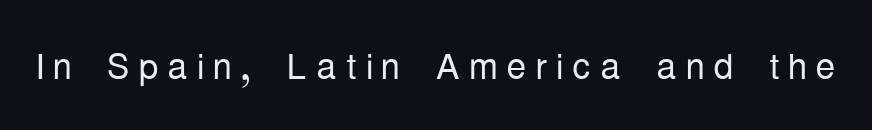
The letters advance in unequal steps, a hallmark of proportional type. Descenders hang freely into open space. A quiet, ordinary-to-light weight characterises the typeface. Italic: no, the glyphs are upright roman. A typesetter would label this face a sans.
